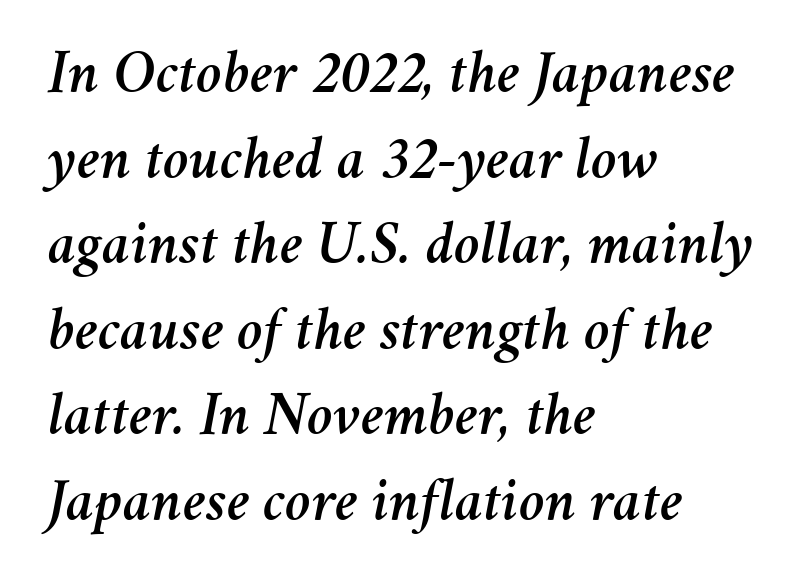
The image shows 62 px text type, italic (leaning right); set left-aligned, normal line spacing (1.38x), normal letter spacing, not underlined; medium stroke contrast and a medium x-height.
